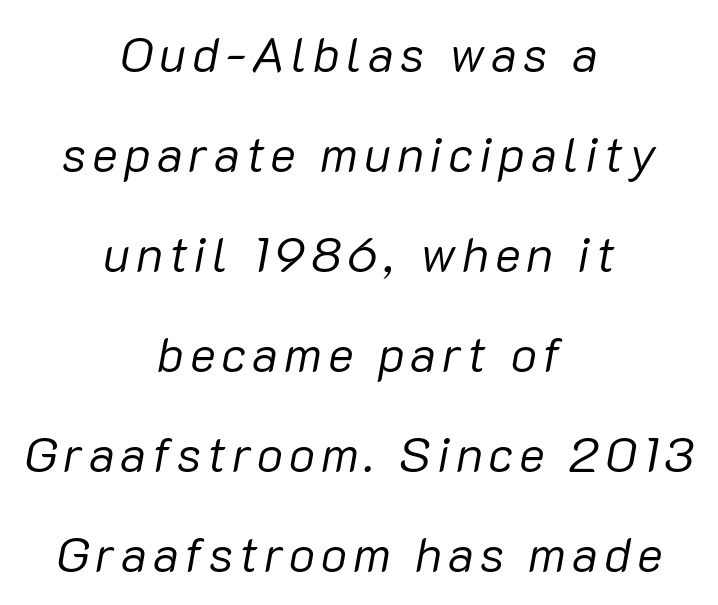
Q: Is the text bold? A: No.
Q: Is the text italic (slanted)? A: Yes, it leans right by about 10 degrees.
Q: Is the text underlined? A: No.
Q: How is the paragraph aligned? A: Centered.
Q: Is the spacing between lines tight, normal or loose? A: Loose.
Q: Width (condensed, normal, or wide)? A: Normal.
Q: Stroke contrast? A: Low.
Q: x-height? A: Medium.
Q: Monospaced? A: No.
